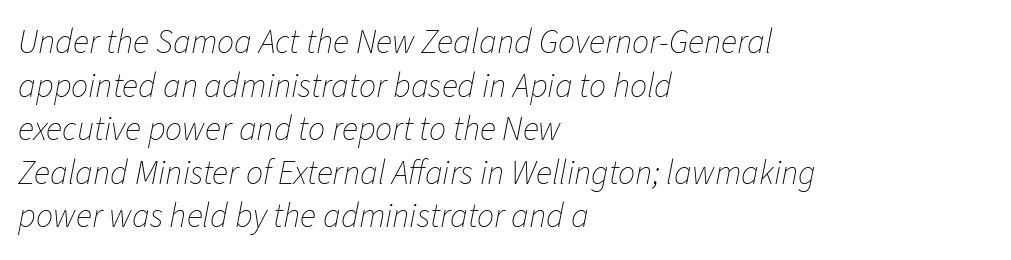
The image shows 34 px thin type, italic (leaning right); set left-aligned, normal line spacing (1.28x), normal letter spacing, not underlined; low stroke contrast and a medium x-height.
